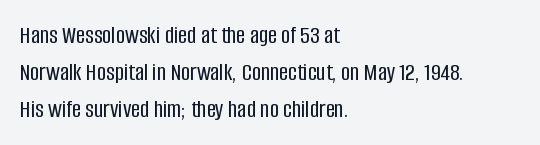
The image shows 25 px text type, upright; set left-aligned, normal line spacing (1.48x), normal letter spacing, not underlined.
